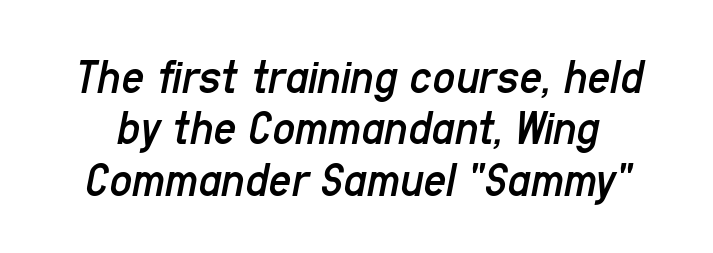
Weight class: somewhere from thin through regular. Look at the tracking — it's just the regular setting, nothing added. Is this a fixed-width face? No — the glyphs have proportional, varying widths. The typography opts for an oblique posture over an upright one.
